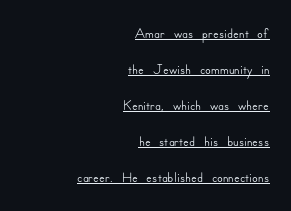
Q: Is the text italic (slanted)? A: No, it is upright.
Q: Is the text underlined? A: Yes.
Q: How is the paragraph aligned? A: Right-aligned.
Q: Is the spacing between letters normal or unusually wide? A: Normal.
